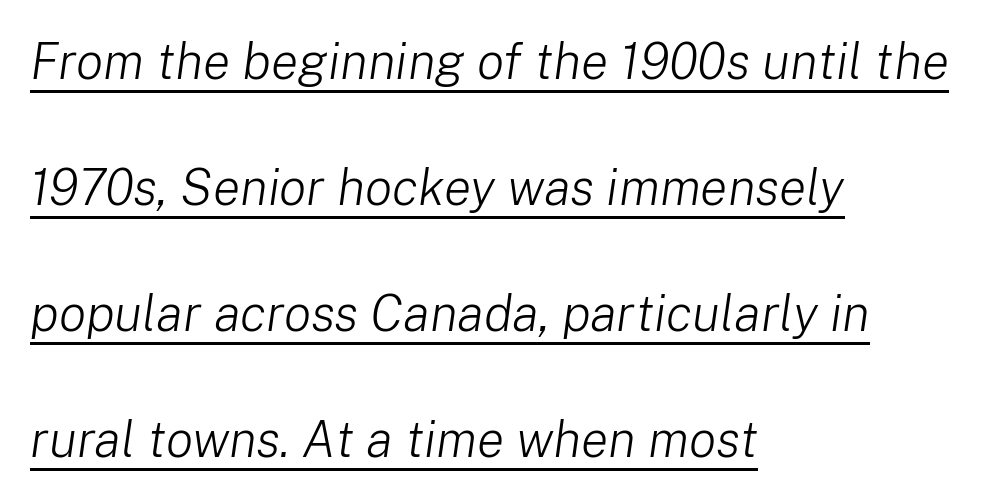
The image shows 51 px light type, italic (leaning right); set left-aligned, loose line spacing (2.47x), normal letter spacing, underlined; low stroke contrast and a medium x-height.
